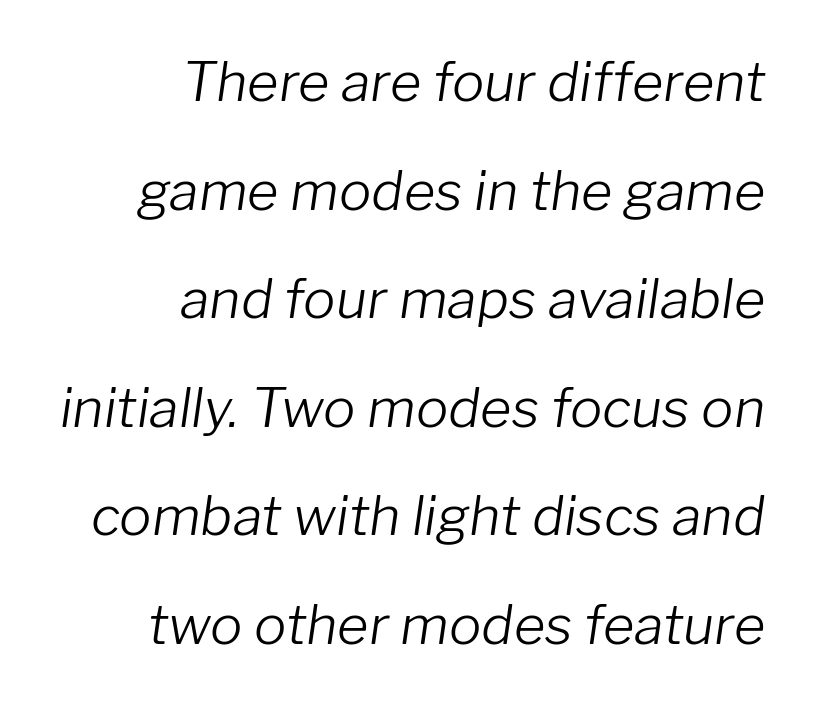
Weight: regular or lighter. This sample uses plain, unmodified letter spacing. The letters advance in unequal steps, a hallmark of proportional type. Italic? Definitely — the glyphs are oblique. Type without underlining.
